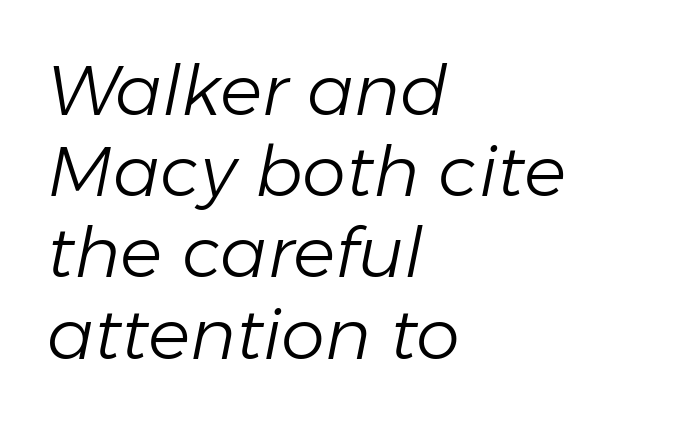
The image shows 70 px light type, italic (leaning right); set left-aligned, line spacing 1.16x, normal letter spacing, not underlined; low stroke contrast and a medium x-height.
